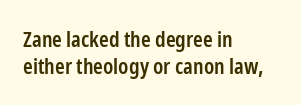
The image shows 22 px text type, upright; set left-aligned, line spacing 1.24x, normal letter spacing, not underlined.
